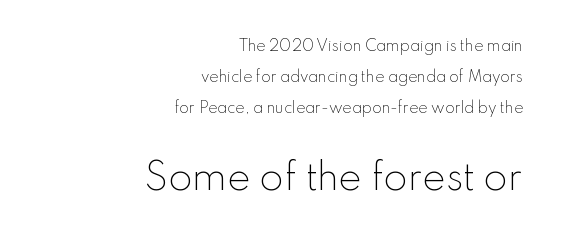
This sample uses plain, unmodified letter spacing. The type sits square on the baseline with zero lean. Font category for this specimen: sans-serif. Regarding leading, the lines here are spaced well apart. Here the designer chose a conventional face with non-uniform glyph widths.
